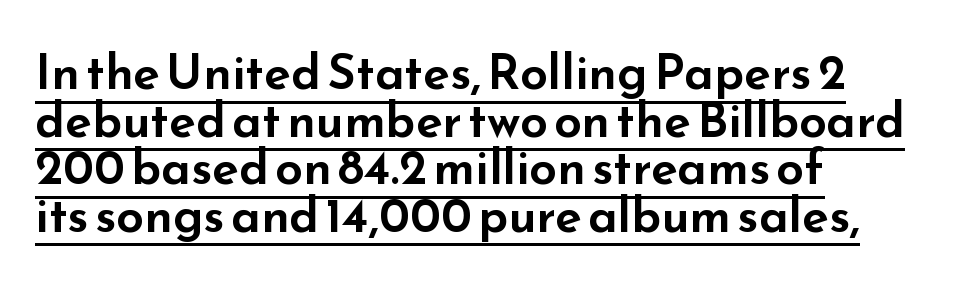
{"serif": "no", "italic": "no", "width": "wide", "stroke_contrast": "low", "x_height": "small", "monospaced": "no", "underline": "yes", "align": "left", "line_spacing": "tight", "line_spacing_ratio": 0.97, "letter_spacing": "normal", "letter_spacing_em": 0.0, "glyph_px": 49}
